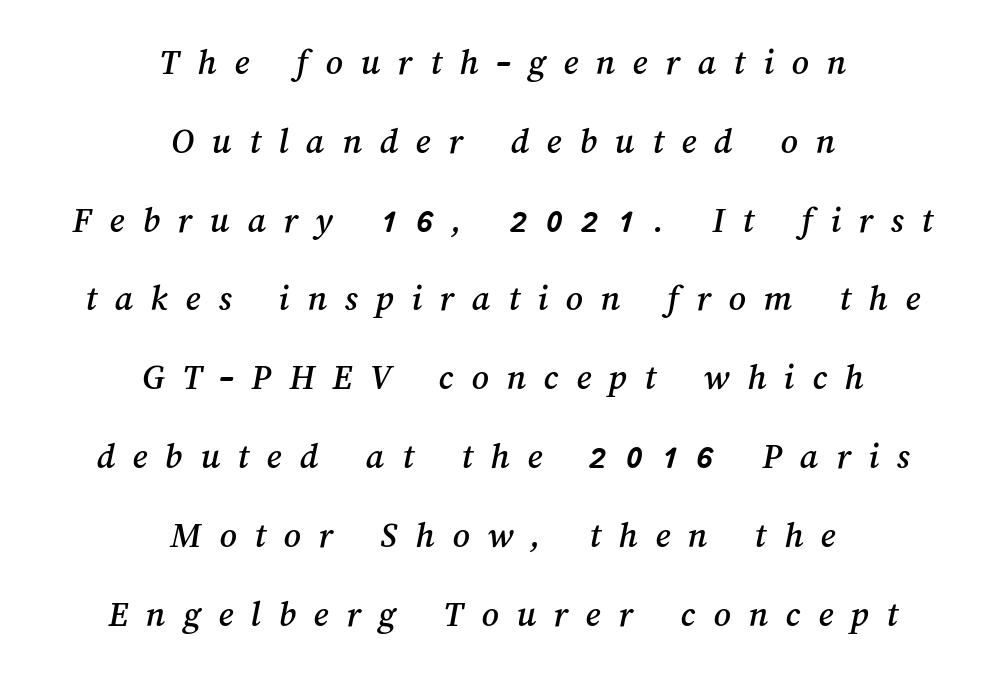
Q: Is the text underlined? A: No.
Q: How is the paragraph aligned? A: Centered.
Q: Is the spacing between letters normal or unusually wide? A: Unusually wide.
Q: Is the spacing between lines tight, normal or loose? A: Loose.
Q: Width (condensed, normal, or wide)? A: Normal.
Q: Stroke contrast? A: Medium.
Q: x-height? A: Medium.
Q: Monospaced? A: No.
